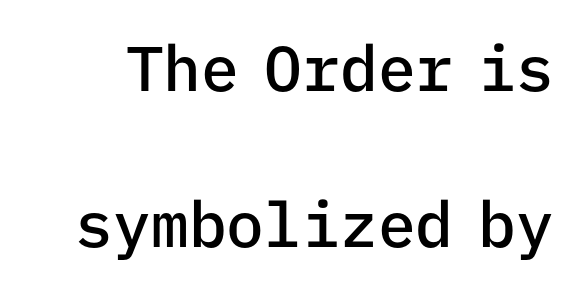
Notice the wide empty band between every row — that's loose leading. Stroke terminals: plain, sans-serif. Nobody drew a line under any word here. The rendering uses typewriter-style spacing with identical character cells. Semibold letterforms, between regular and bold. The axis of the letterforms is exactly vertical.
